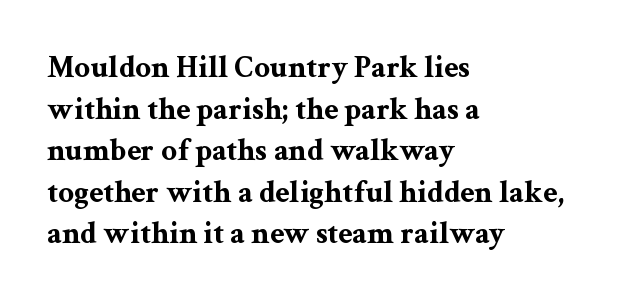
The image shows 31 px bold, wide serif type, upright; set left-aligned, normal line spacing (1.34x), normal letter spacing, not underlined; medium stroke contrast and a medium x-height.
